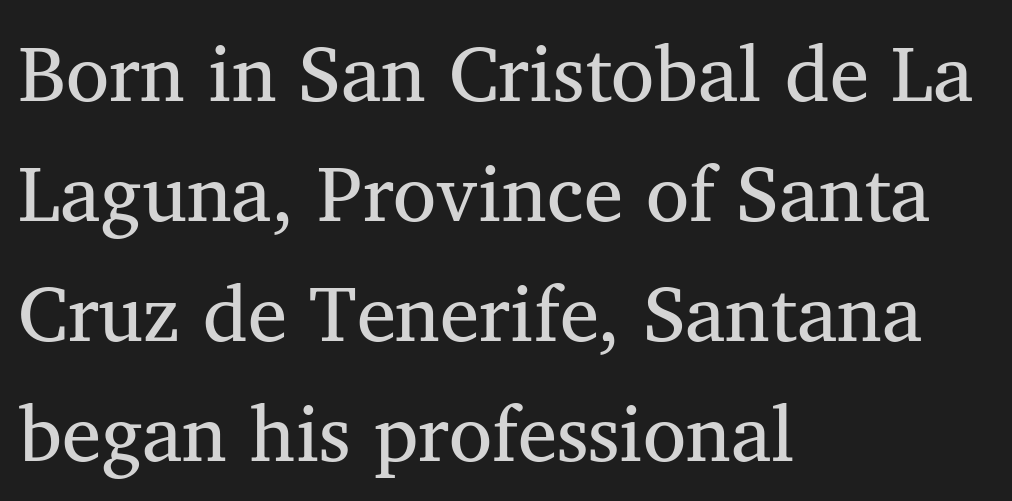
{"serif": "yes", "italic": "no", "bold": "no", "weight": "regular", "width": "normal", "stroke_contrast": "medium", "x_height": "medium", "monospaced": "no", "underline": "no", "align": "left", "line_spacing": "normal", "line_spacing_ratio": 1.52, "letter_spacing": "normal", "letter_spacing_em": 0.0, "glyph_px": 79}
